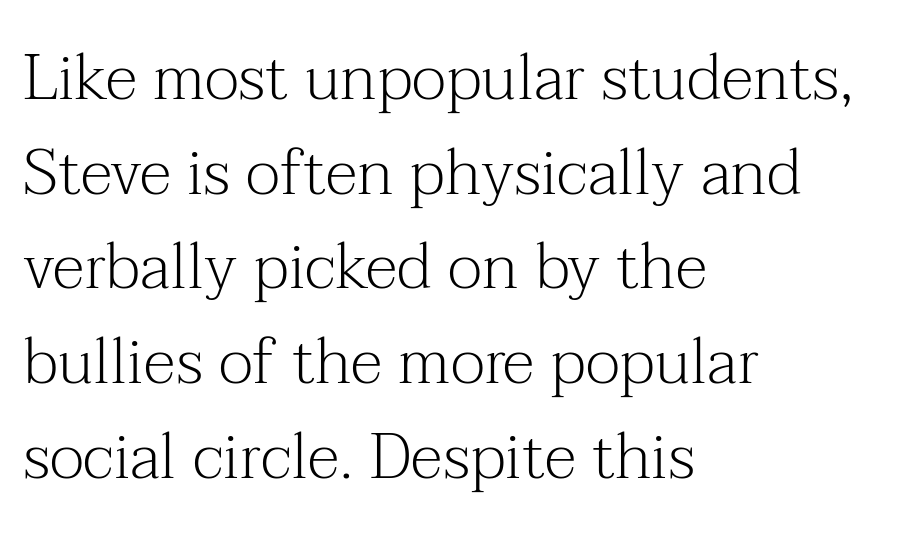
Q: Is the text bold? A: No.
Q: Is the text italic (slanted)? A: No, it is upright.
Q: Is the typeface a serif or a sans-serif typeface? A: Serif.
Q: Is the text underlined? A: No.
Q: How is the paragraph aligned? A: Left-aligned.
Q: Is the spacing between letters normal or unusually wide? A: Normal.
Q: Is the spacing between lines tight, normal or loose? A: Normal.
Q: Width (condensed, normal, or wide)? A: Normal.
Q: Stroke contrast? A: Medium.
Q: x-height? A: Medium.
Q: Monospaced? A: No.
